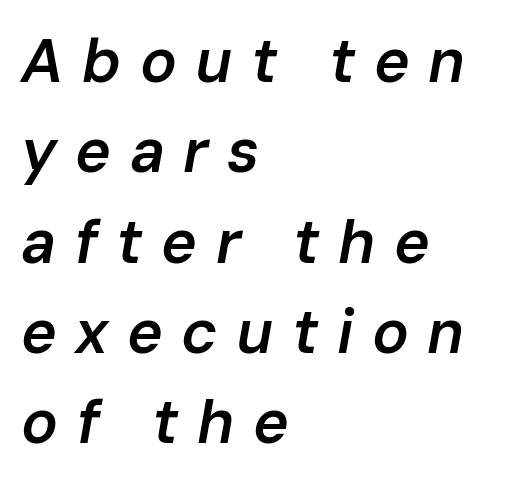
This sample uses expanded letter spacing, leaving extra air between glyphs. The paragraph shown leans on its left margin. Line spacing here is normal. Beneath every word, the page is bare.
